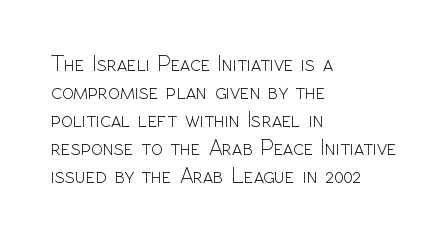
{"italic": "no", "bold": "no", "underline": "no", "align": "left", "line_spacing": "normal", "line_spacing_ratio": 1.27, "letter_spacing": "normal", "letter_spacing_em": 0.0, "glyph_px": 22}
